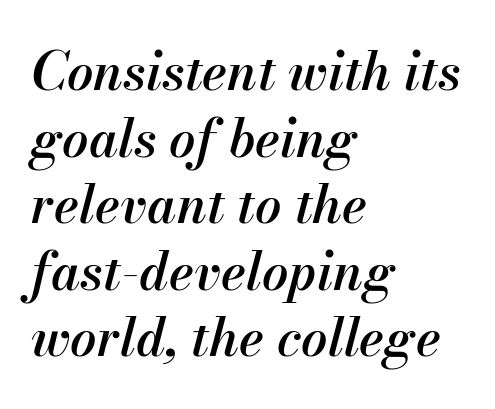
{"italic": "yes", "lean": "right", "slant_degrees": 13, "bold": "semi", "weight": "semibold", "width": "normal", "stroke_contrast": "medium", "x_height": "small", "monospaced": "no", "underline": "no", "align": "left", "line_spacing": "normal", "line_spacing_ratio": 1.28, "letter_spacing": "normal", "letter_spacing_em": 0.0, "glyph_px": 52}
